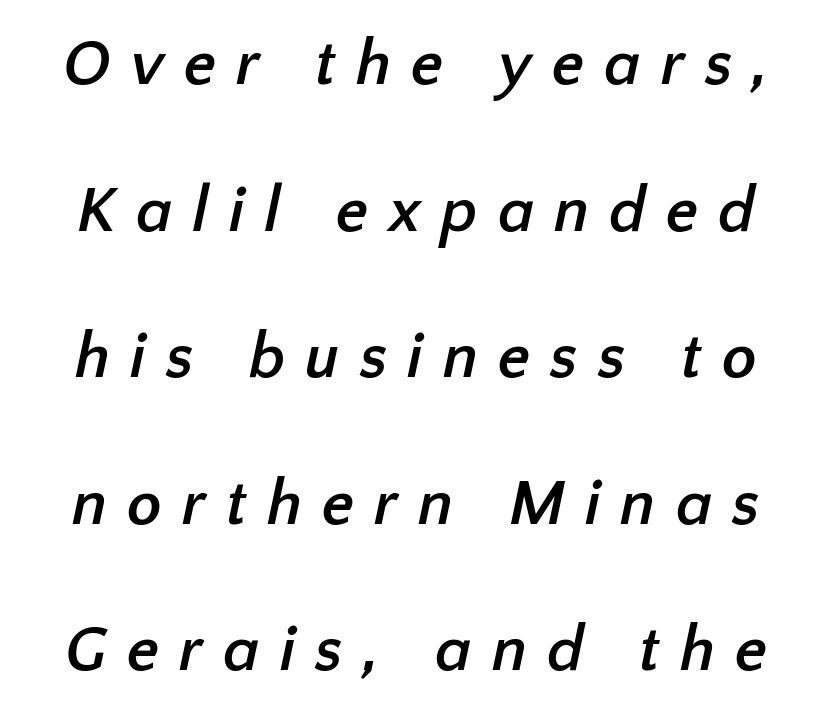
The image shows 64 px semibold sans-serif type; set loose line spacing (2.29x), unusually wide letter spacing (+0.31 em), not underlined; low stroke contrast and a medium x-height.
